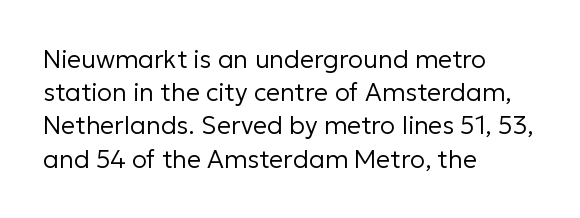
{"italic": "no", "bold": "no", "underline": "no", "align": "left", "line_spacing": "normal", "line_spacing_ratio": 1.33, "letter_spacing": "normal", "letter_spacing_em": 0.0, "glyph_px": 25}
